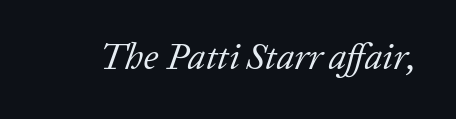
Q: Is the text bold? A: No.
Q: Is the text italic (slanted)? A: Yes, it leans right by about 20 degrees.
Q: Is the typeface a serif or a sans-serif typeface? A: Serif.
Q: Is the text underlined? A: No.
Q: Is the spacing between letters normal or unusually wide? A: Normal.
Q: Width (condensed, normal, or wide)? A: Normal.
Q: Stroke contrast? A: Low.
Q: x-height? A: Medium.
Q: Monospaced? A: No.
